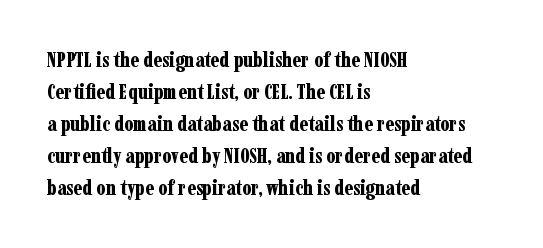
The type sits square on the baseline with zero lean. Summary of weight: heavy, a full bold. Interline gaps are of average width in this sample. The type is set solid horizontally, with unmodified tracking. Underline: absent.
